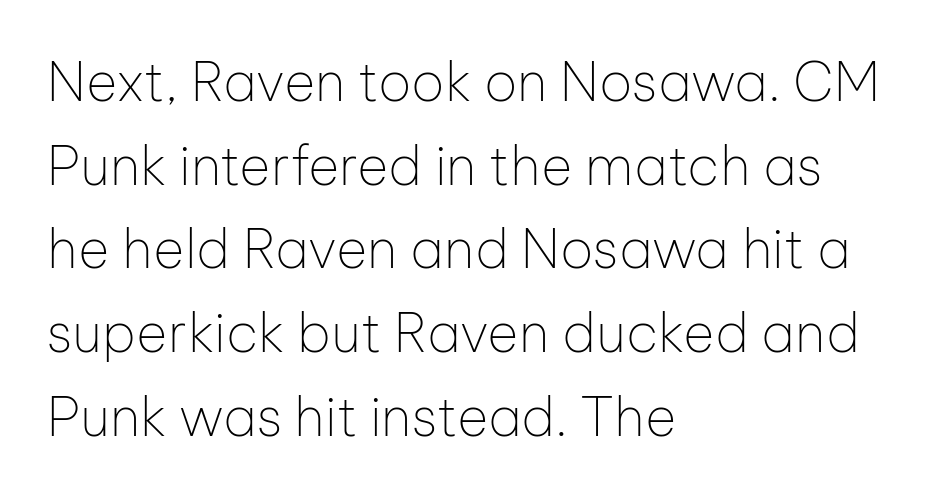
The image shows 54 px thin sans-serif type, upright; set left-aligned, normal line spacing (1.55x), normal letter spacing, not underlined; low stroke contrast and a medium x-height.
